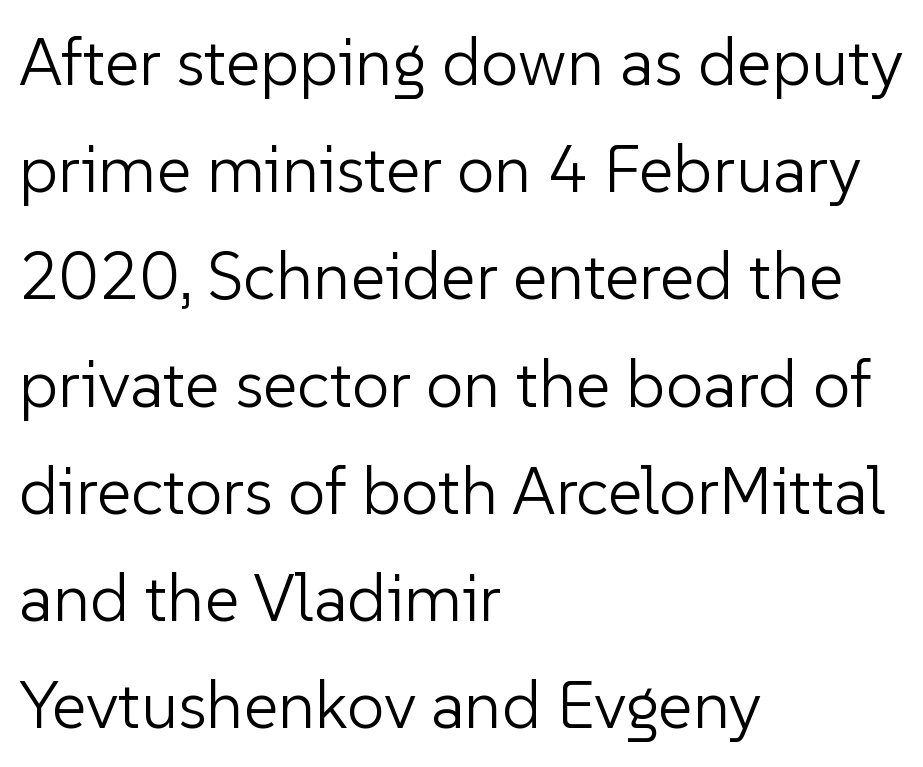
The typeface chosen for these lines omits serifs. Proportional: the letters do not fall into vertical columns. Unlike italic type, these characters show no tilt at all. The letters sit at their default tracking, neither squeezed nor spread. Whoever set this chose a conventional vertical rhythm. A bare baseline throughout the passage.
